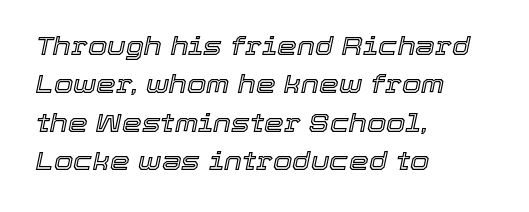
The image shows 25 px text type, italic (leaning right); set left-aligned, normal line spacing (1.54x), normal letter spacing, not underlined.
